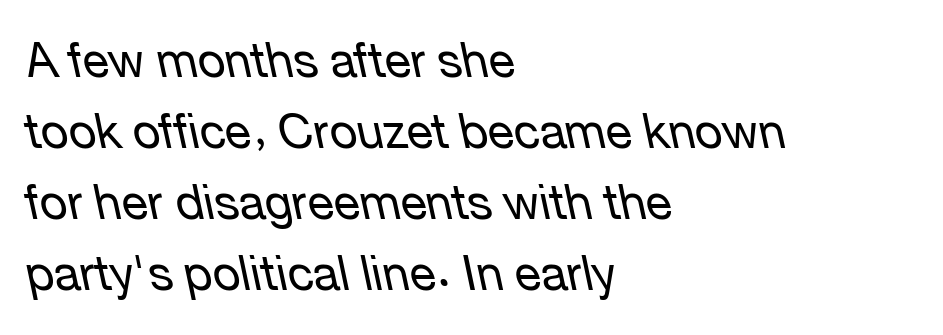
{"italic": "yes", "lean": "left", "slant_degrees": 12, "bold": "no", "weight": "regular", "width": "normal", "stroke_contrast": "low", "x_height": "medium", "monospaced": "no", "underline": "no", "align": "left", "line_spacing": "normal", "line_spacing_ratio": 1.48, "letter_spacing": "normal", "letter_spacing_em": 0.0, "glyph_px": 48}
